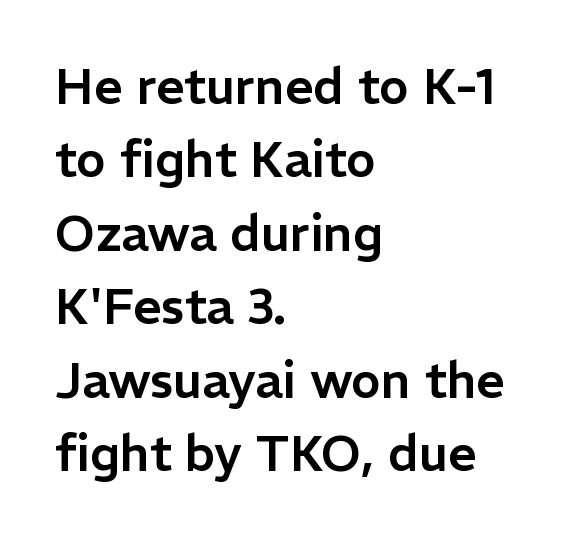
{"serif": "no", "italic": "no", "width": "normal", "stroke_contrast": "low", "x_height": "medium", "monospaced": "no", "underline": "no", "align": "left", "line_spacing": "normal", "line_spacing_ratio": 1.47, "letter_spacing": "normal", "letter_spacing_em": 0.0, "glyph_px": 50}
